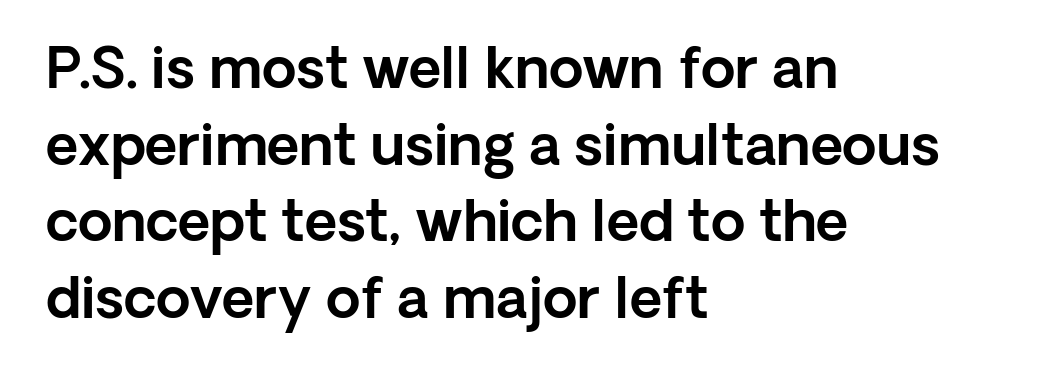
A typesetter would call this proportional, since set widths differ per character. The passage shown has conventional tracking throughout. Compared with typical paragraphs, the rows here are spaced about the same. Is this a sans? Yes — the strokes have no serifs. The zone under the glyphs is completely vacant.
